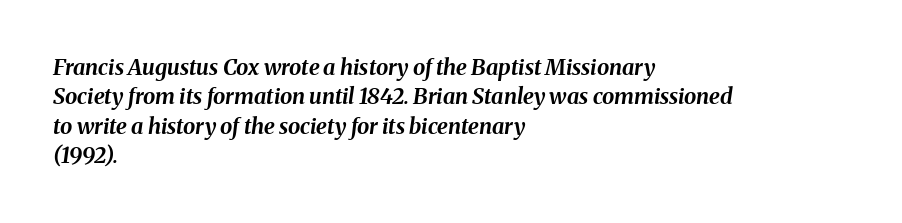
{"italic": "yes", "lean": "right", "slant_degrees": 8, "bold": "yes", "underline": "no", "align": "left", "line_spacing": "normal", "line_spacing_ratio": 1.34, "letter_spacing": "normal", "letter_spacing_em": 0.0, "glyph_px": 22}
